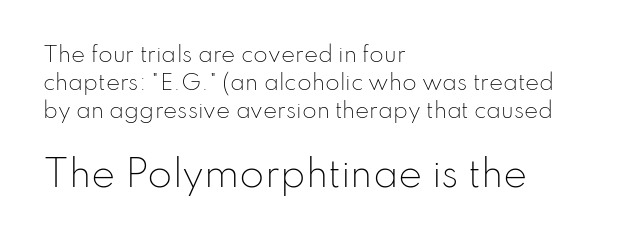
The image shows 36 px light sans-serif type, upright; set left-aligned, normal line spacing (1.34x), normal letter spacing, not underlined; the second (bottom) block is 1.71x larger; low stroke contrast and a small x-height.
